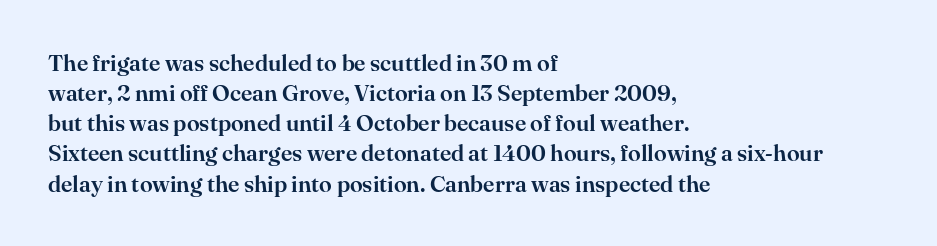
{"italic": "no", "underline": "no", "align": "left", "line_spacing": "normal", "line_spacing_ratio": 1.31, "letter_spacing": "normal", "letter_spacing_em": 0.0, "glyph_px": 23}
